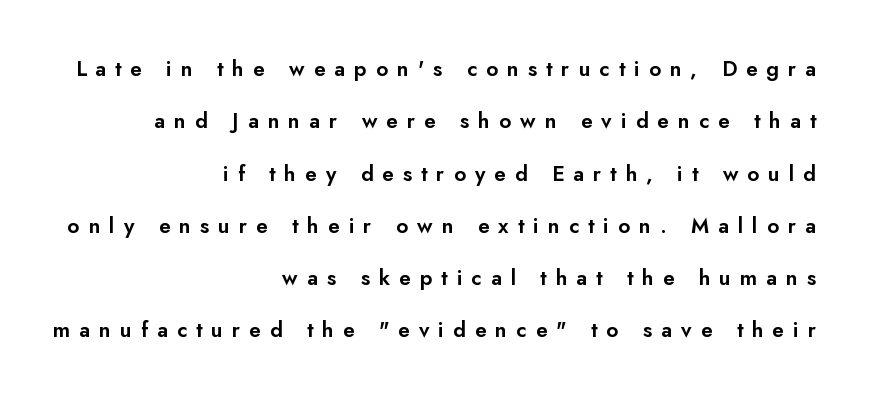
The image shows 21 px text type, upright; set right-aligned, loose line spacing (2.49x), unusually wide letter spacing (+0.43 em), not underlined.
